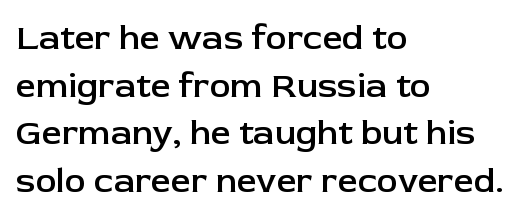
Quick note: underline off. Regarding serifs, this sample does without them. The passage shown is semibold, sitting just below true bold. You could not count columns in this text — the font is proportionally spaced. Line spacing here is normal. This is roman type, the default non-slanted kind.
